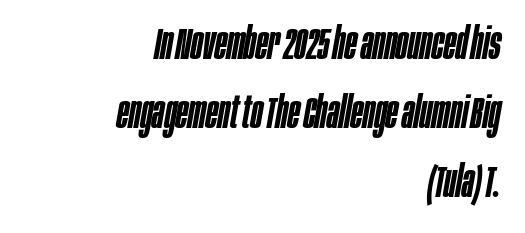
{"italic": "yes", "lean": "right", "slant_degrees": 10, "bold": "semi", "weight": "semibold", "width": "condensed", "stroke_contrast": "low", "x_height": "large", "monospaced": "no", "underline": "no", "align": "right", "line_spacing": "normal", "line_spacing_ratio": 1.57, "letter_spacing": "normal", "letter_spacing_em": 0.0, "glyph_px": 44}
